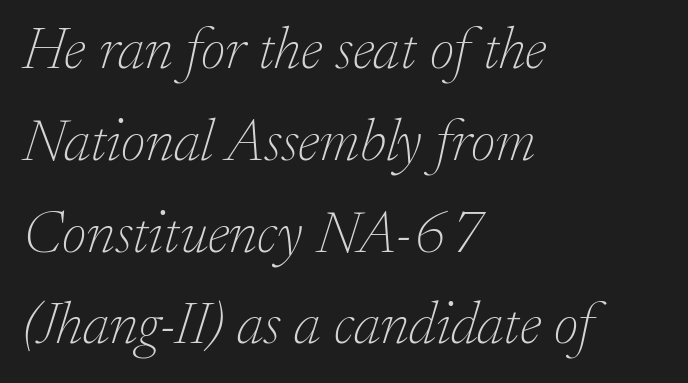
Where is the straight margin? On the left. Each stroke keeps to a modest, everyday thickness or less. This is serif lettering, the kind often seen in printed books. Honestly, the row spacing looks completely unremarkable.
